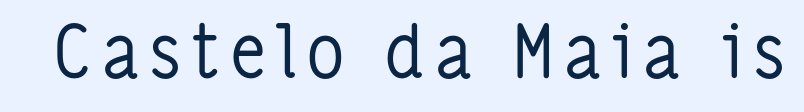
Q: Is the text bold? A: No.
Q: Is the text italic (slanted)? A: No, it is upright.
Q: Is the typeface a serif or a sans-serif typeface? A: Sans-serif.
Q: Is the text underlined? A: No.
Q: Width (condensed, normal, or wide)? A: Condensed.
Q: Stroke contrast? A: Low.
Q: x-height? A: Medium.
Q: Monospaced? A: No.
